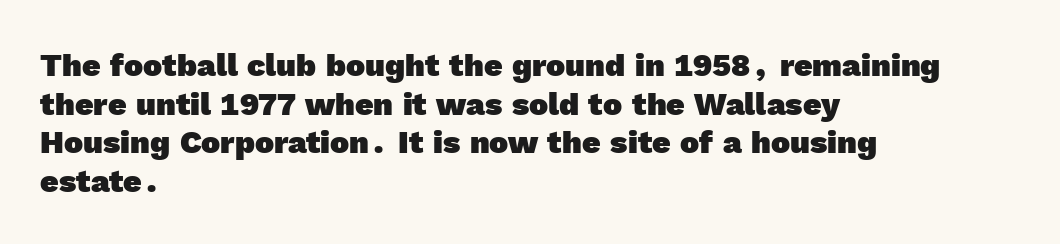
The image shows 32 px heavy sans-serif type; set left-aligned, line spacing 1.21x, normal letter spacing, not underlined; a medium x-height.
